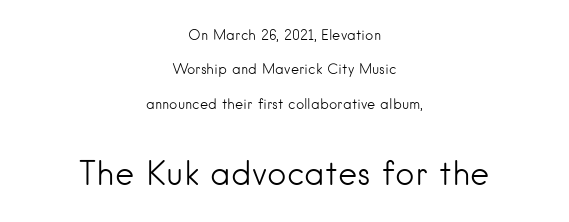
Q: Is the text bold? A: No.
Q: Is the text italic (slanted)? A: No, it is upright.
Q: Is the typeface a serif or a sans-serif typeface? A: Sans-serif.
Q: Is the text underlined? A: No.
Q: How is the paragraph aligned? A: Centered.
Q: Is the spacing between letters normal or unusually wide? A: Normal.
Q: Is the spacing between lines tight, normal or loose? A: Loose.
Q: Which block of text is set in a larger size, the first (top) or the second (bottom)? A: The second (bottom) one.
Q: Width (condensed, normal, or wide)? A: Normal.
Q: Stroke contrast? A: Low.
Q: x-height? A: Small.
Q: Monospaced? A: No.
